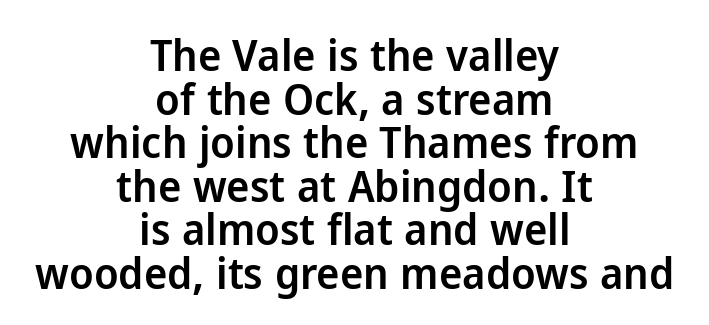
{"serif": "no", "italic": "no", "bold": "semi", "weight": "semibold", "width": "normal", "stroke_contrast": "low", "x_height": "medium", "monospaced": "no", "underline": "no", "align": "center", "line_spacing": "tight", "line_spacing_ratio": 0.99, "letter_spacing": "normal", "letter_spacing_em": 0.0, "glyph_px": 44}
